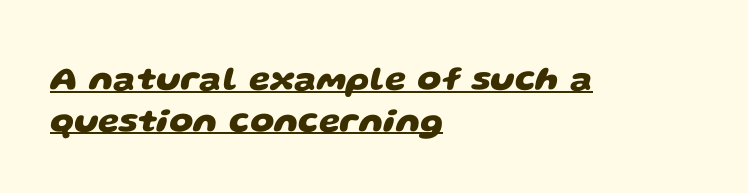
Q: Is the text bold? A: Yes.
Q: Is the typeface a serif or a sans-serif typeface? A: Sans-serif.
Q: Is the text underlined? A: Yes.
Q: How is the paragraph aligned? A: Left-aligned.
Q: Is the spacing between letters normal or unusually wide? A: Normal.
Q: Width (condensed, normal, or wide)? A: Wide.
Q: Stroke contrast? A: Low.
Q: x-height? A: Large.
Q: Monospaced? A: No.
